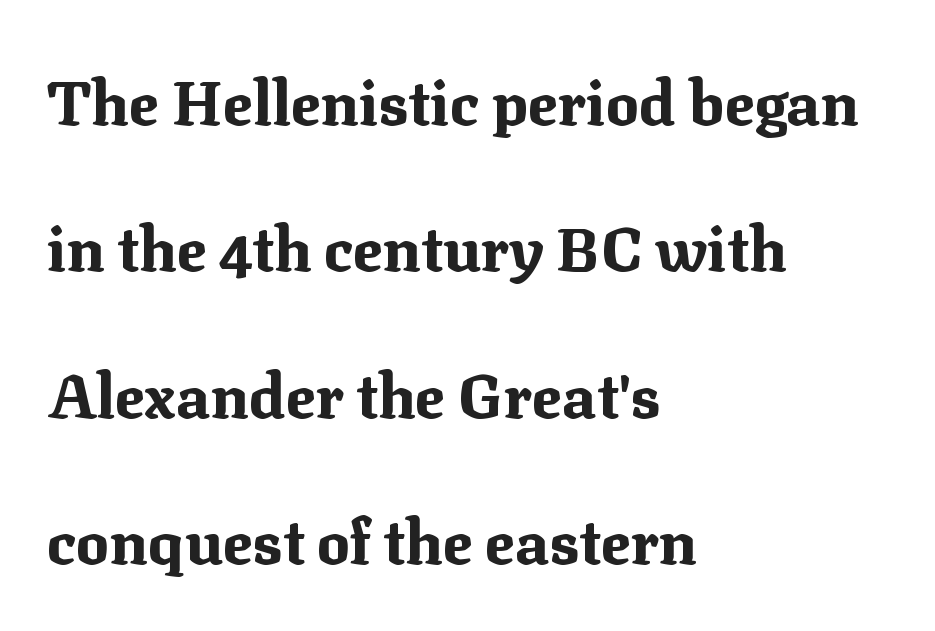
The letters advance in unequal steps, a hallmark of proportional type. How heavy is the stroke? Heavy — this is a bold. Look at the tracking — it's just the regular setting, nothing added. Is the block centered? No — it sits flush against the left margin. Vertically, the passage feels expansive, rows floating well apart.
